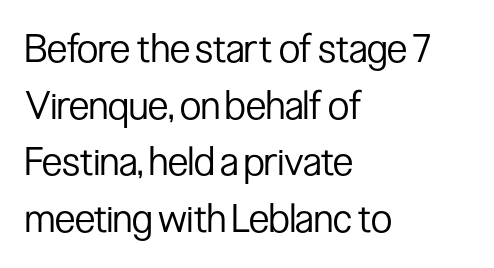
{"serif": "no", "italic": "no", "bold": "no", "weight": "regular", "width": "condensed", "stroke_contrast": "low", "x_height": "medium", "monospaced": "no", "underline": "no", "align": "left", "line_spacing": "normal", "line_spacing_ratio": 1.45, "letter_spacing": "normal", "letter_spacing_em": 0.0, "glyph_px": 39}
